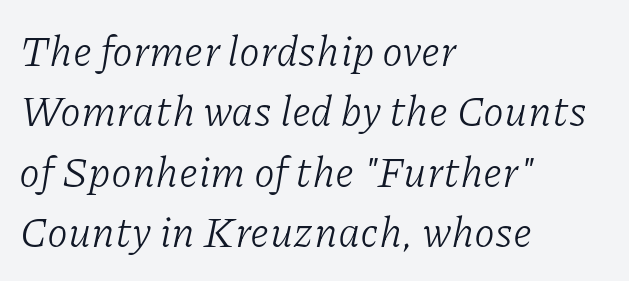
{"serif": "yes", "italic": "yes", "lean": "right", "slant_degrees": 11, "bold": "no", "weight": "light", "width": "normal", "stroke_contrast": "low", "x_height": "medium", "monospaced": "no", "underline": "no", "align": "left", "line_spacing": "normal", "line_spacing_ratio": 1.44, "letter_spacing": "normal", "letter_spacing_em": 0.0, "glyph_px": 42}
